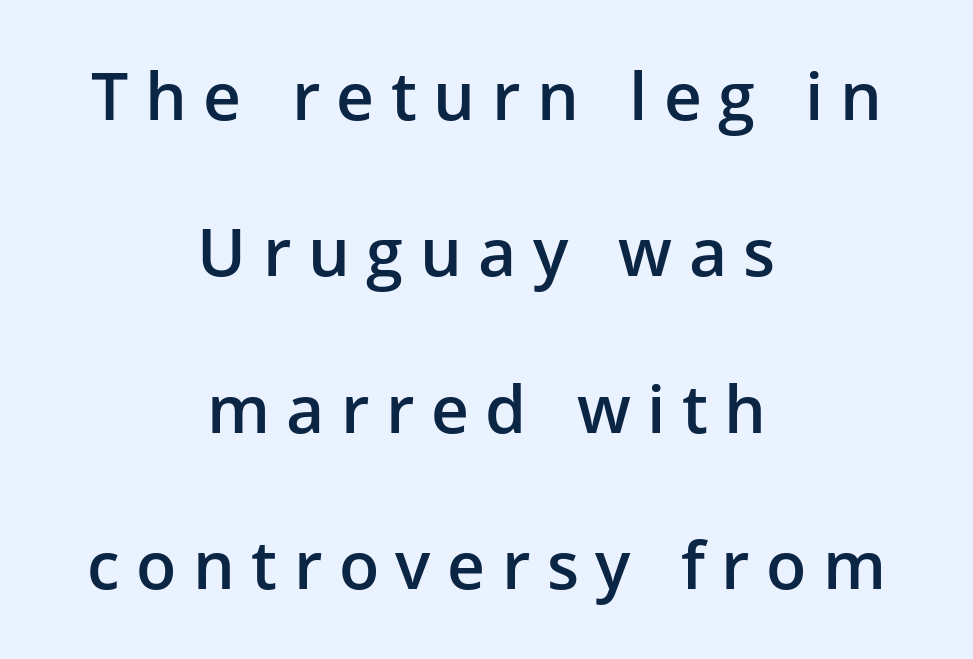
The image shows 66 px semibold sans-serif type, upright; set centered, loose line spacing (2.37x), unusually wide letter spacing (+0.25 em), not underlined; low stroke contrast and a medium x-height.
